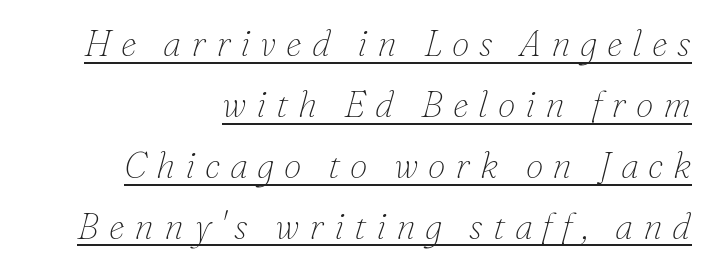
{"serif": "yes", "italic": "yes", "lean": "right", "slant_degrees": 16, "bold": "no", "weight": "thin", "width": "normal", "stroke_contrast": "low", "x_height": "small", "monospaced": "no", "underline": "yes", "align": "right", "line_spacing": "normal", "line_spacing_ratio": 1.69, "letter_spacing": "wide", "letter_spacing_em": 0.27, "glyph_px": 36}
